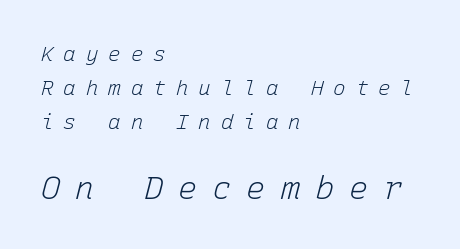
Q: Is the text bold? A: No.
Q: Is the text italic (slanted)? A: Yes, it leans right by about 15 degrees.
Q: Is the text underlined? A: No.
Q: How is the paragraph aligned? A: Left-aligned.
Q: Is the spacing between letters normal or unusually wide? A: Unusually wide.
Q: Is the spacing between lines tight, normal or loose? A: Normal.
Q: Which block of text is set in a larger size, the first (top) or the second (bottom)? A: The second (bottom) one.
Q: Width (condensed, normal, or wide)? A: Normal.
Q: Stroke contrast? A: Low.
Q: x-height? A: Medium.
Q: Monospaced? A: Yes.
